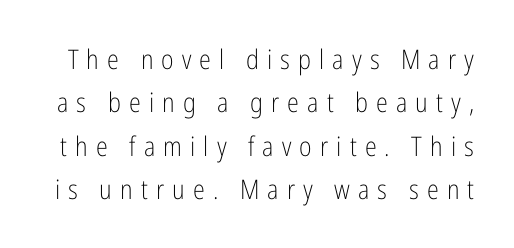
The gaps between neighbouring characters are conspicuously large. The typography opts for an upright posture over an oblique one. The glyphs are unaccompanied by any horizontal stroke below them. Weight: not bold — regular or lighter. The line-height multiplier appears to be the usual default.
